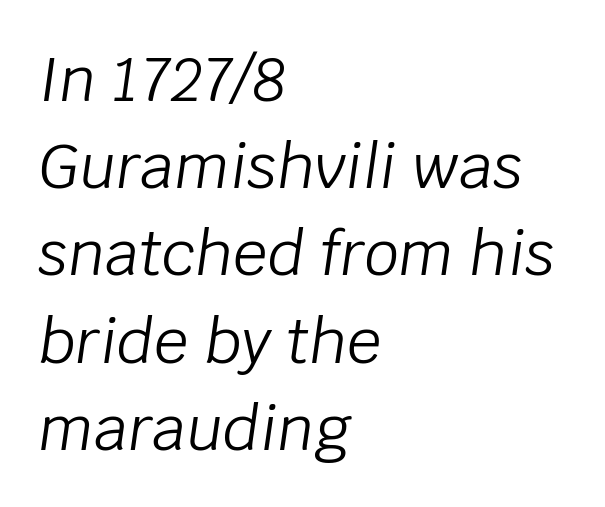
The compositor pushed each line to the left boundary. In terms of letterspacing, this is plain default setting. Normally led — the rows are evenly, conventionally spaced. The specimen omits any rule beneath the text block's lines.
